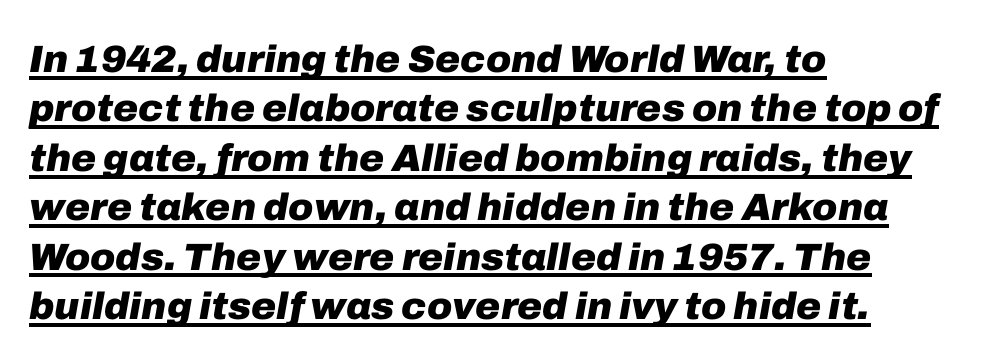
Q: Is the text bold? A: Yes.
Q: Is the text italic (slanted)? A: Yes, it leans right by about 10 degrees.
Q: Is the text underlined? A: Yes.
Q: How is the paragraph aligned? A: Left-aligned.
Q: Is the spacing between letters normal or unusually wide? A: Normal.
Q: Is the spacing between lines tight, normal or loose? A: Normal.
Q: Width (condensed, normal, or wide)? A: Normal.
Q: Stroke contrast? A: Low.
Q: x-height? A: Medium.
Q: Monospaced? A: No.
